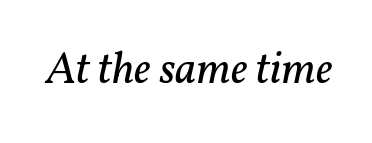
Q: Is the text bold? A: No.
Q: Is the text italic (slanted)? A: Yes, it leans right by about 11 degrees.
Q: Is the typeface a serif or a sans-serif typeface? A: Serif.
Q: Is the text underlined? A: No.
Q: Is the spacing between letters normal or unusually wide? A: Normal.
Q: Width (condensed, normal, or wide)? A: Normal.
Q: Stroke contrast? A: Low.
Q: x-height? A: Medium.
Q: Monospaced? A: No.
